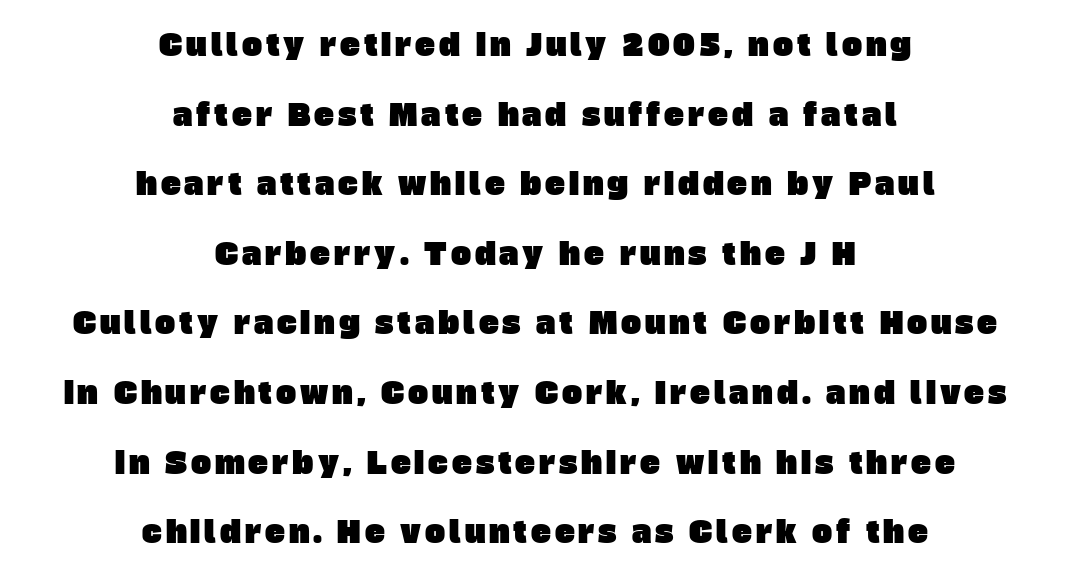
The image shows 30 px sans-serif type; set centered, loose line spacing (2.32x), not underlined; low stroke contrast and a large x-height.
